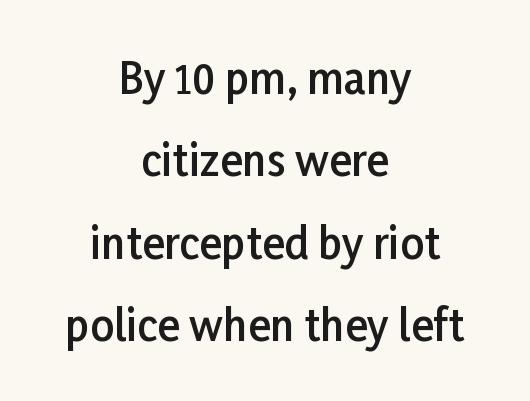
Do the characters align in a grid? No, the font is proportional. Any mark beneath the type? The region is blank. Observe the ordinary spacing: letters are neighbours, not strangers. Designer's note — italics off, roman on. Quick note: interline space is abundant.
